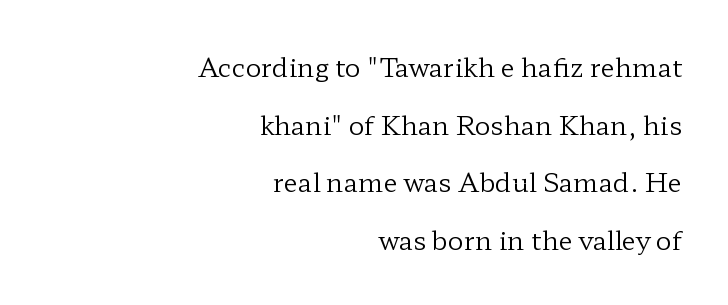
The image shows 26 px text type, upright; set right-aligned, loose line spacing (2.22x), normal letter spacing, not underlined.
